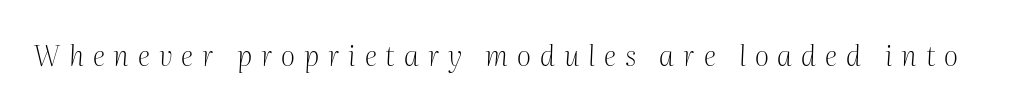
{"serif": "yes", "italic": "yes", "lean": "right", "slant_degrees": 2, "bold": "no", "weight": "light", "width": "normal", "stroke_contrast": "medium", "x_height": "medium", "monospaced": "no", "underline": "no", "letter_spacing": "wide", "letter_spacing_em": 0.32, "glyph_px": 28}
